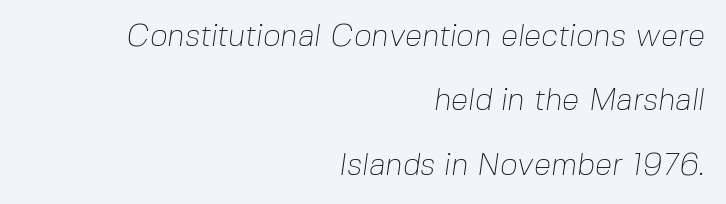
{"serif": "no", "bold": "no", "weight": "thin", "width": "normal", "stroke_contrast": "low", "x_height": "medium", "monospaced": "no", "underline": "no", "align": "right", "line_spacing": "loose", "line_spacing_ratio": 2.08, "letter_spacing": "normal", "letter_spacing_em": 0.0, "glyph_px": 31}
